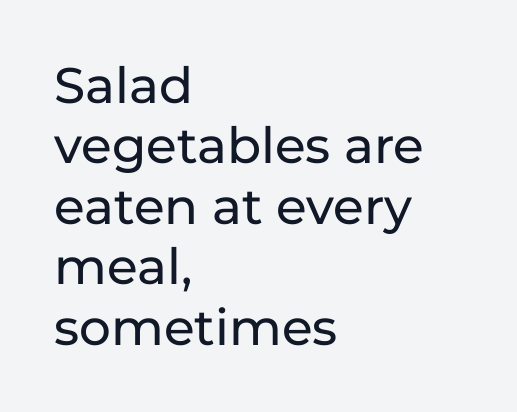
The image shows 50 px sans-serif type, upright; set left-aligned, line spacing 1.21x, normal letter spacing, not underlined; low stroke contrast and a medium x-height.
